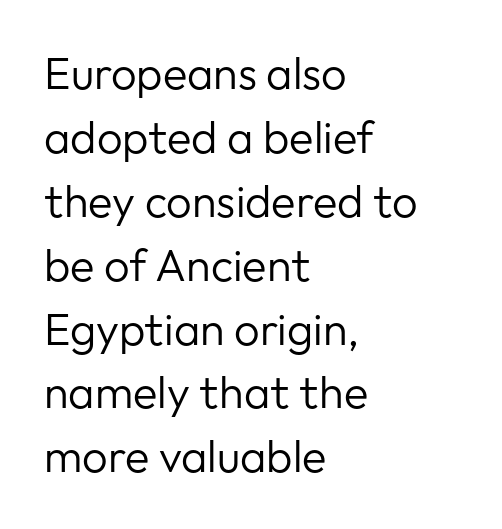
The image shows 45 px regular-weight sans-serif type, upright; set left-aligned, normal line spacing (1.42x), normal letter spacing, not underlined; low stroke contrast and a medium x-height.
